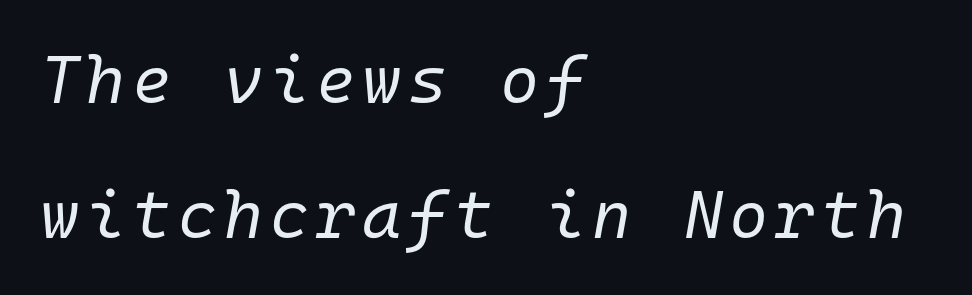
{"italic": "yes", "lean": "right", "slant_degrees": 10, "bold": "no", "weight": "regular", "width": "normal", "stroke_contrast": "low", "x_height": "medium", "monospaced": "yes", "underline": "no", "align": "left", "line_spacing": "loose", "line_spacing_ratio": 2.02, "glyph_px": 67}
